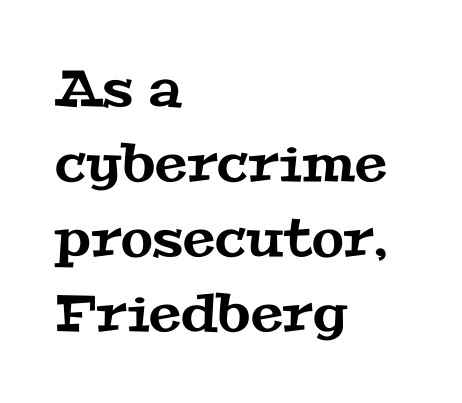
Q: Is the typeface a serif or a sans-serif typeface? A: Serif.
Q: Is the text underlined? A: No.
Q: How is the paragraph aligned? A: Left-aligned.
Q: Is the spacing between letters normal or unusually wide? A: Normal.
Q: Is the spacing between lines tight, normal or loose? A: Normal.
Q: Width (condensed, normal, or wide)? A: Wide.
Q: Stroke contrast? A: Medium.
Q: x-height? A: Medium.
Q: Monospaced? A: No.
